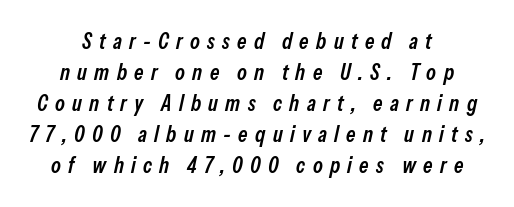
Weight: semibold (demi). Lines of text with bare space underneath. The typography opts for an oblique posture over an upright one. Layout note: lines centered.
